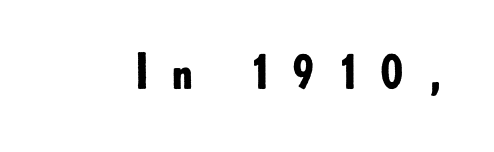
{"serif": "no", "italic": "no", "bold": "yes", "weight": "bold", "width": "normal", "stroke_contrast": "low", "x_height": "small", "monospaced": "no", "underline": "no", "letter_spacing": "wide", "letter_spacing_em": 0.48, "glyph_px": 47}
